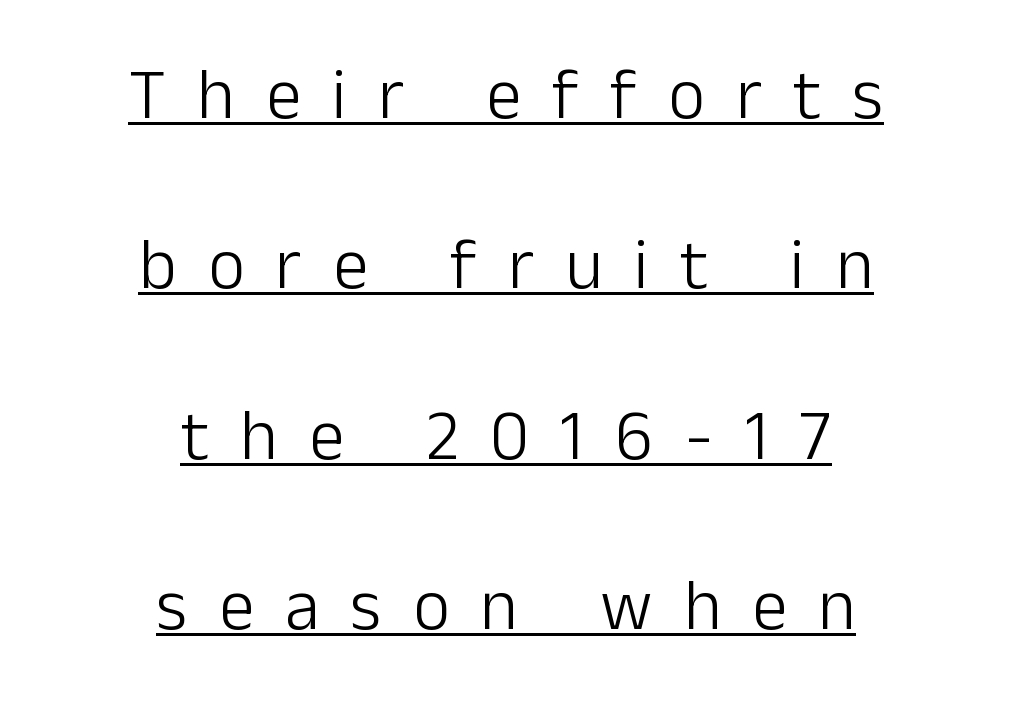
The image shows 71 px light sans-serif type, upright; set centered, loose line spacing (2.4x), unusually wide letter spacing (+0.44 em), underlined; low stroke contrast and a medium x-height.
